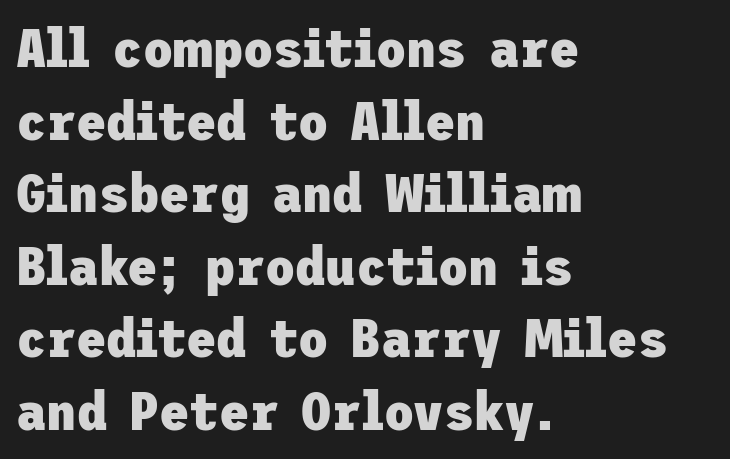
The image shows 55 px heavy sans-serif type, upright; set left-aligned, normal line spacing (1.32x), normal letter spacing, not underlined; low stroke contrast and a medium x-height.
